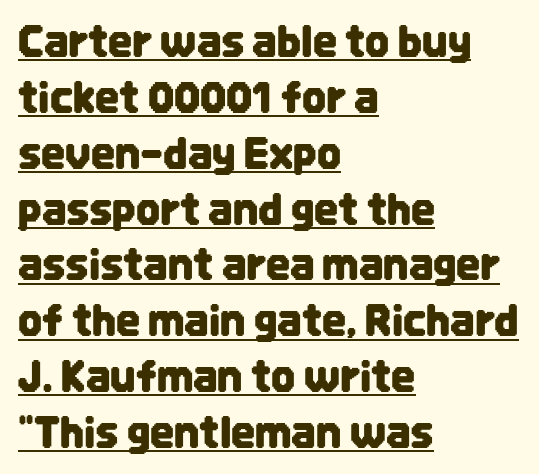
{"serif": "no", "italic": "no", "width": "condensed", "stroke_contrast": "low", "x_height": "large", "monospaced": "no", "underline": "yes", "align": "left", "line_spacing": "normal", "line_spacing_ratio": 1.33, "letter_spacing": "normal", "letter_spacing_em": 0.0, "glyph_px": 42}
